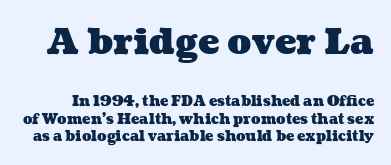
Is this a fixed-width face? No — the glyphs have proportional, varying widths. A typesetter would call this zero additional tracking. These lines carry a lot of weight — the face is fully bold. The composition opens big and finishes small. Normally led — the rows are evenly, conventionally spaced.
